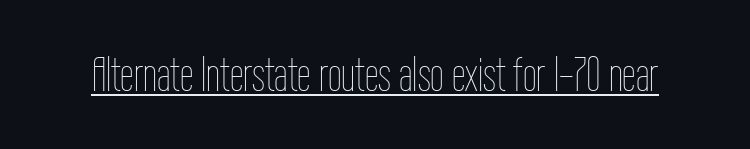
{"italic": "no", "bold": "no", "weight": "thin", "width": "condensed", "stroke_contrast": "low", "x_height": "medium", "monospaced": "no", "underline": "yes", "letter_spacing": "normal", "letter_spacing_em": 0.0, "glyph_px": 49}
